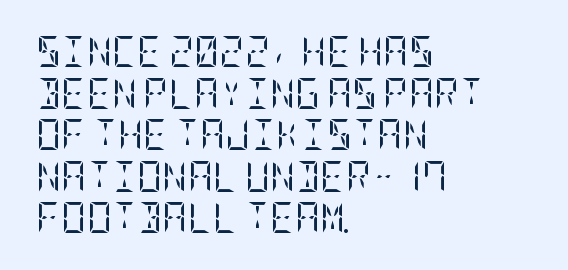
Q: Is the text bold? A: No.
Q: Is the text italic (slanted)? A: No, it is upright.
Q: Is the typeface a serif or a sans-serif typeface? A: Serif.
Q: Is the text underlined? A: No.
Q: How is the paragraph aligned? A: Left-aligned.
Q: Is the spacing between letters normal or unusually wide? A: Normal.
Q: Is the spacing between lines tight, normal or loose? A: Normal.
Q: Width (condensed, normal, or wide)? A: Condensed.
Q: Stroke contrast? A: Low.
Q: x-height? A: Large.
